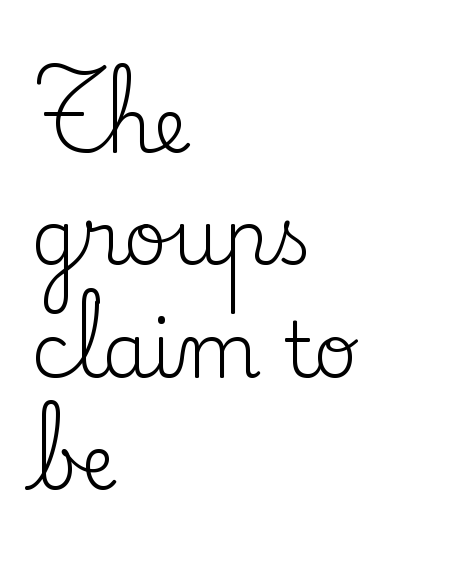
{"italic": "no", "bold": "no", "weight": "regular", "width": "normal", "stroke_contrast": "low", "x_height": "small", "monospaced": "no", "underline": "no", "align": "left", "line_spacing": "normal", "line_spacing_ratio": 1.48, "letter_spacing": "normal", "letter_spacing_em": 0.0, "glyph_px": 76}
